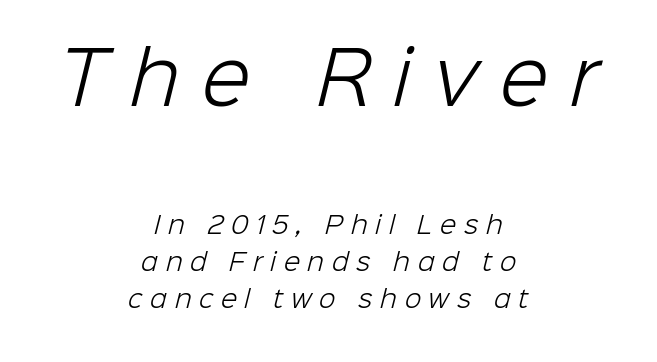
The image shows 71 px light sans-serif type; set centered, normal line spacing (1.54x), unusually wide letter spacing (+0.32 em), not underlined; the first (top) block is 2.96x larger; low stroke contrast and a medium x-height.
